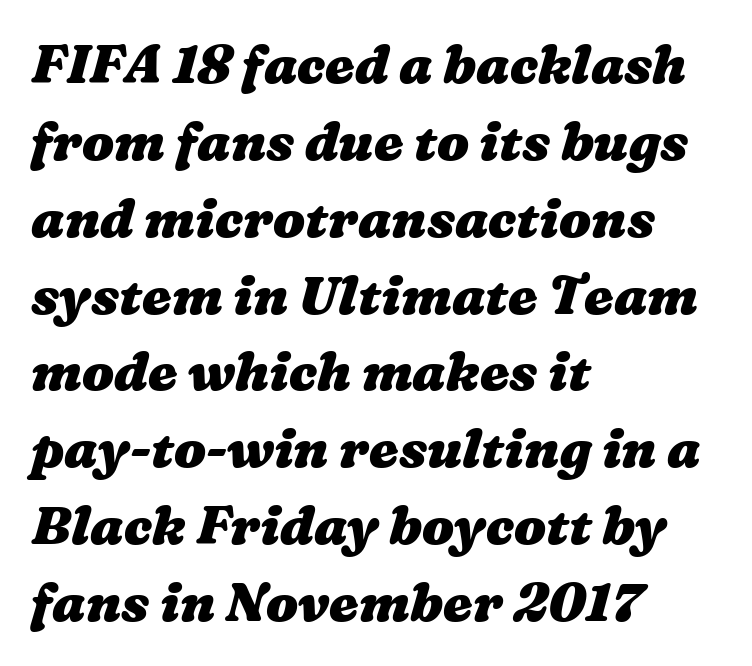
{"bold": "yes", "weight": "heavy", "width": "wide", "stroke_contrast": "medium", "x_height": "medium", "monospaced": "no", "underline": "no", "align": "left", "line_spacing": "normal", "line_spacing_ratio": 1.45, "letter_spacing": "normal", "letter_spacing_em": 0.0, "glyph_px": 53}
